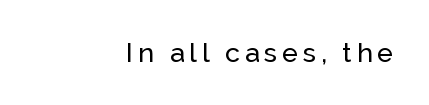
{"italic": "no", "underline": "no", "align": "right", "glyph_px": 27}
